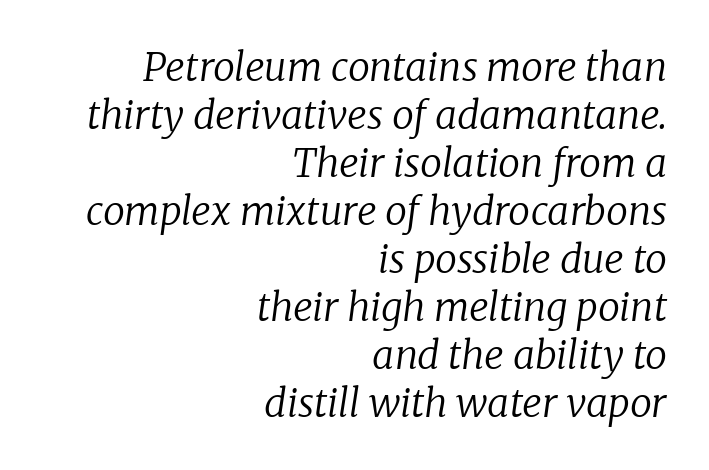
{"serif": "yes", "italic": "yes", "lean": "right", "slant_degrees": 8, "bold": "no", "weight": "regular", "width": "normal", "stroke_contrast": "low", "x_height": "medium", "monospaced": "no", "underline": "no", "align": "right", "line_spacing_ratio": 1.23, "letter_spacing": "normal", "letter_spacing_em": 0.0, "glyph_px": 39}
